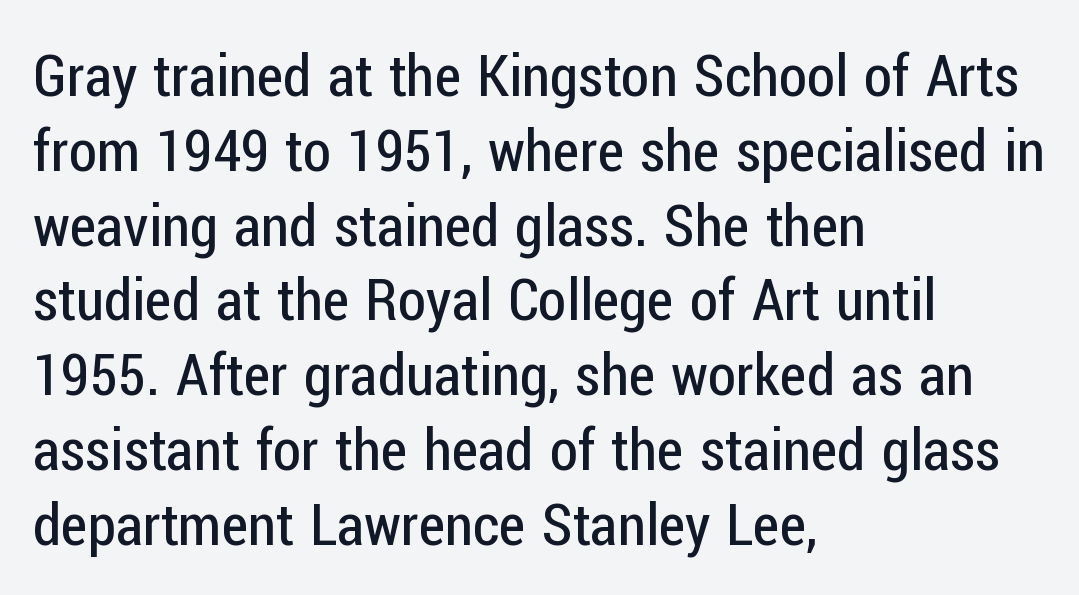
{"serif": "no", "italic": "no", "bold": "no", "weight": "regular", "width": "condensed", "stroke_contrast": "low", "x_height": "medium", "monospaced": "no", "underline": "no", "align": "left", "line_spacing": "normal", "line_spacing_ratio": 1.29, "letter_spacing": "normal", "letter_spacing_em": 0.0, "glyph_px": 58}
